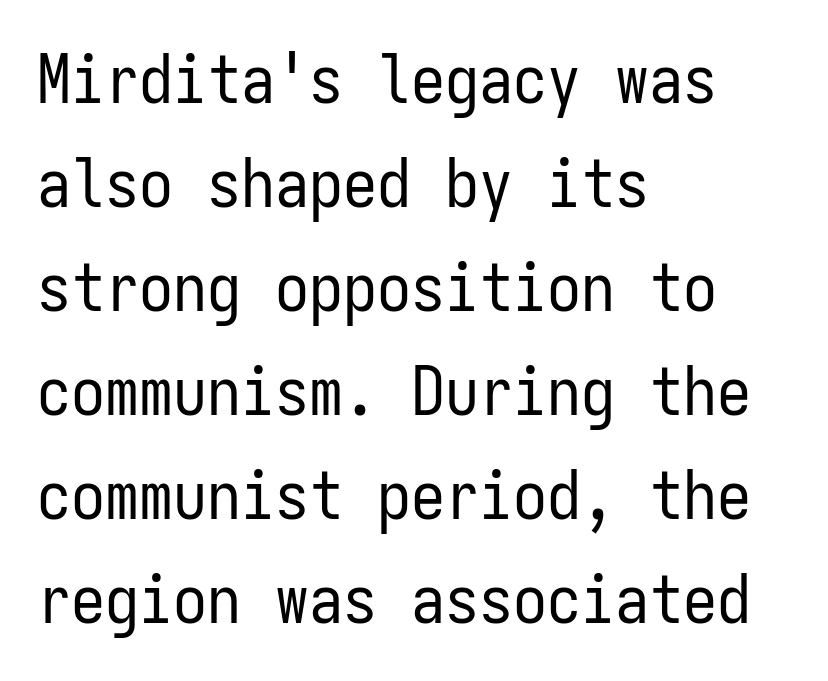
Each row of text sits above clean, open space. What stands out about the letter spacing? Nothing — it is the standard amount. The line-height multiplier appears to be the usual default. Is the block centered? No — it sits flush against the left margin. Is there any slant? The stems are plumb.
